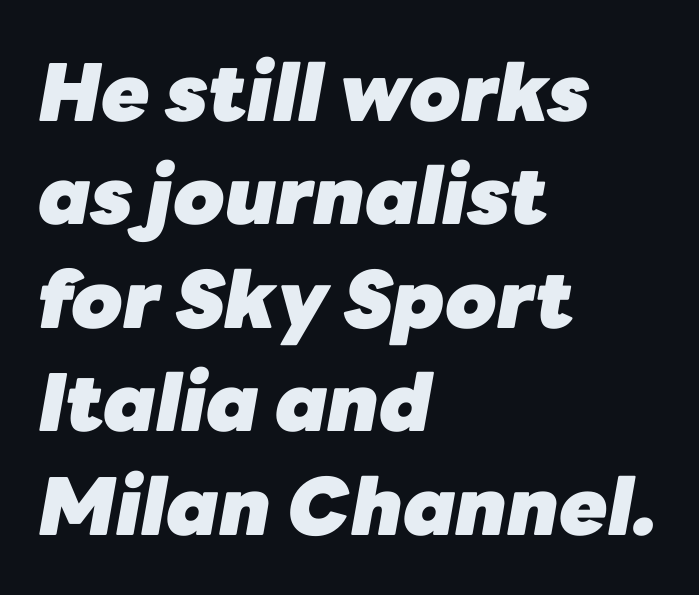
{"italic": "yes", "lean": "right", "slant_degrees": 10, "bold": "yes", "weight": "heavy", "width": "normal", "stroke_contrast": "low", "x_height": "medium", "monospaced": "no", "underline": "no", "align": "left", "line_spacing": "normal", "line_spacing_ratio": 1.31, "letter_spacing": "normal", "letter_spacing_em": 0.0, "glyph_px": 79}
